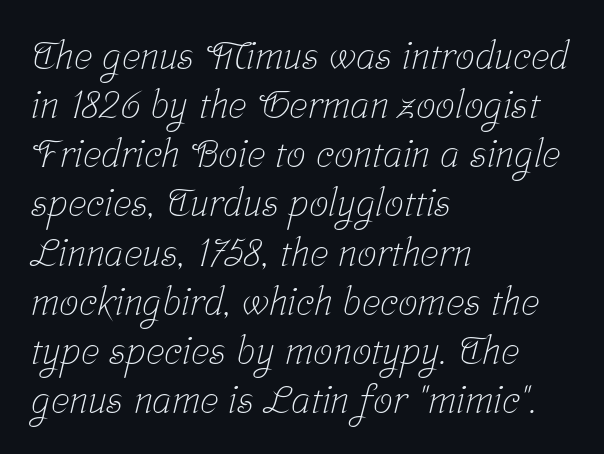
Honestly, the letter spacing is just normal — you wouldn't notice it. Stroke thickness stays within the range of a standard reading face or lighter. A typesetter would call this leading conventional body-copy spacing. Descenders hang freely into open space. The paragraph has a hard left edge and a soft right edge.
